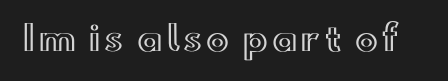
The area under the type is left untouched. In terms of posture, this sample is upright. Proportional: the letters do not fall into vertical columns.
